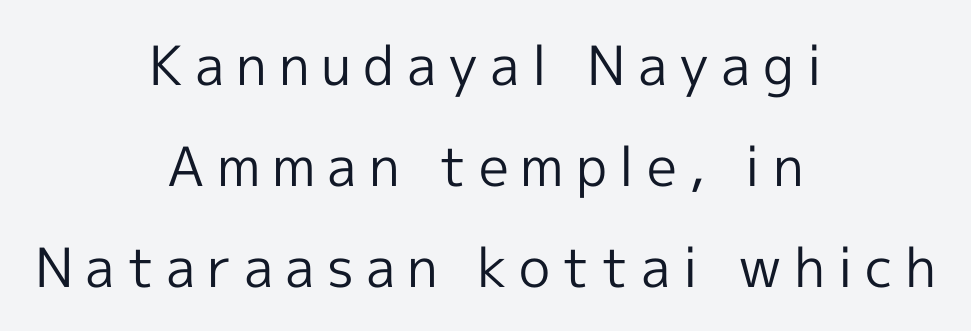
Italic: no, the glyphs are upright roman. Check where the strokes stop: nothing finishes them off — pure sans. The passage shown is not bold in any degree. Each word looks stretched out because of the extra space between its letters. Is this a fixed-width face? No — the glyphs have proportional, varying widths. Descender tails drop into unmarked territory.
